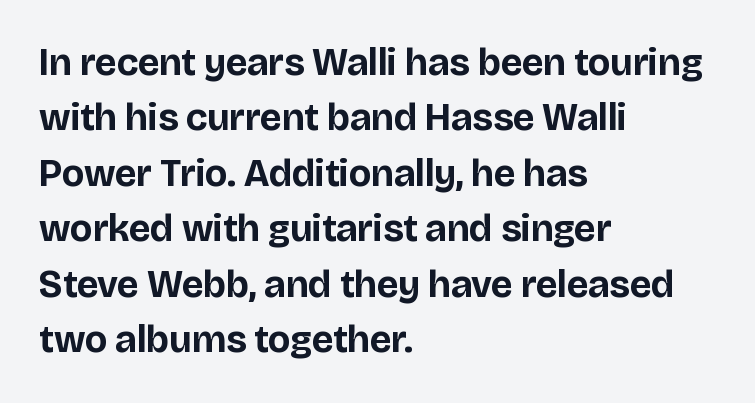
Spacing between characters is what you'd get straight out of the box. Only glyphs here, with clear space below each row. You can tell from the bare stems that sans-serif type was used. The lines are quadded left. Notice how thick the strokes are: this is what a full bold looks like.
